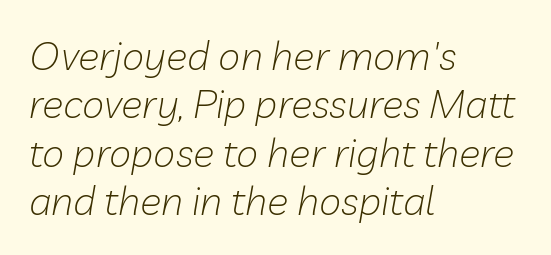
{"italic": "yes", "lean": "right", "slant_degrees": 10, "bold": "no", "weight": "light", "width": "normal", "stroke_contrast": "low", "x_height": "medium", "monospaced": "no", "underline": "no", "align": "left", "line_spacing_ratio": 1.21, "letter_spacing": "normal", "letter_spacing_em": 0.0, "glyph_px": 40}
